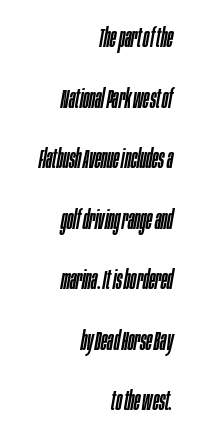
The image shows 26 px text type, italic (leaning right); set right-aligned, loose line spacing (2.33x), normal letter spacing, not underlined.
